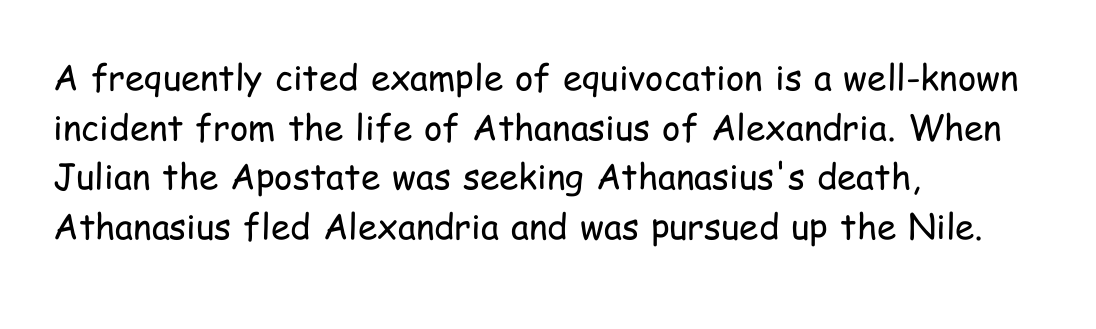
The image shows 35 px regular-weight, condensed sans-serif type, upright; set left-aligned, normal line spacing (1.42x), normal letter spacing, not underlined; low stroke contrast and a medium x-height.
